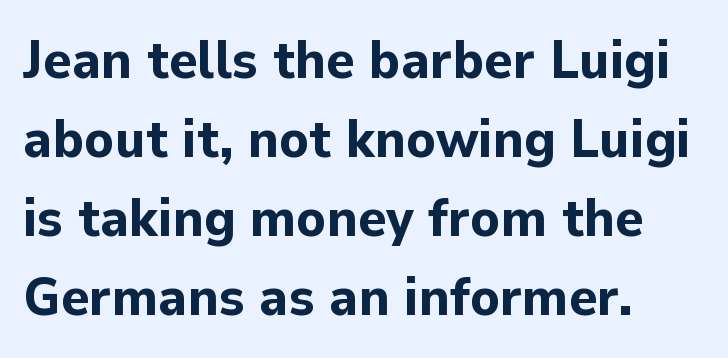
{"serif": "no", "italic": "no", "bold": "yes", "weight": "bold", "width": "normal", "stroke_contrast": "low", "x_height": "medium", "monospaced": "no", "underline": "no", "align": "left", "line_spacing": "normal", "line_spacing_ratio": 1.46, "letter_spacing": "normal", "letter_spacing_em": 0.0, "glyph_px": 54}
